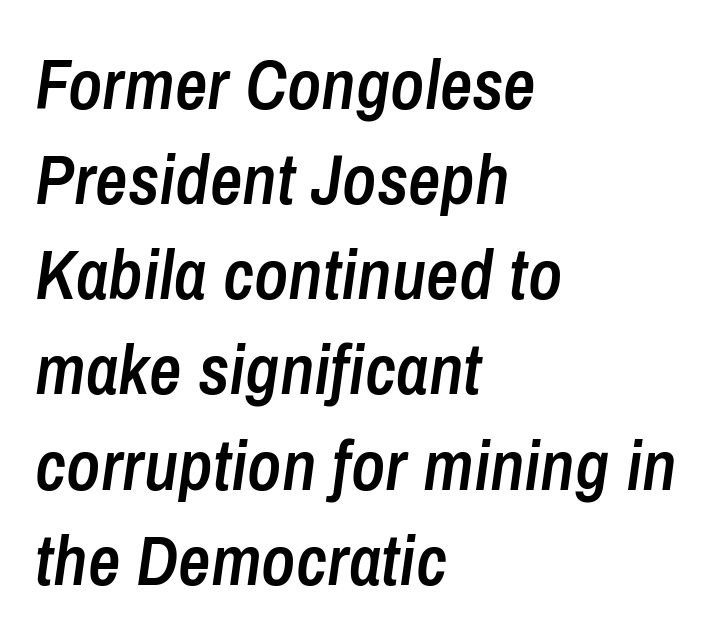
The image shows 71 px semibold, condensed type, italic (leaning right); set left-aligned, normal line spacing (1.34x), normal letter spacing, not underlined; low stroke contrast and a medium x-height.
